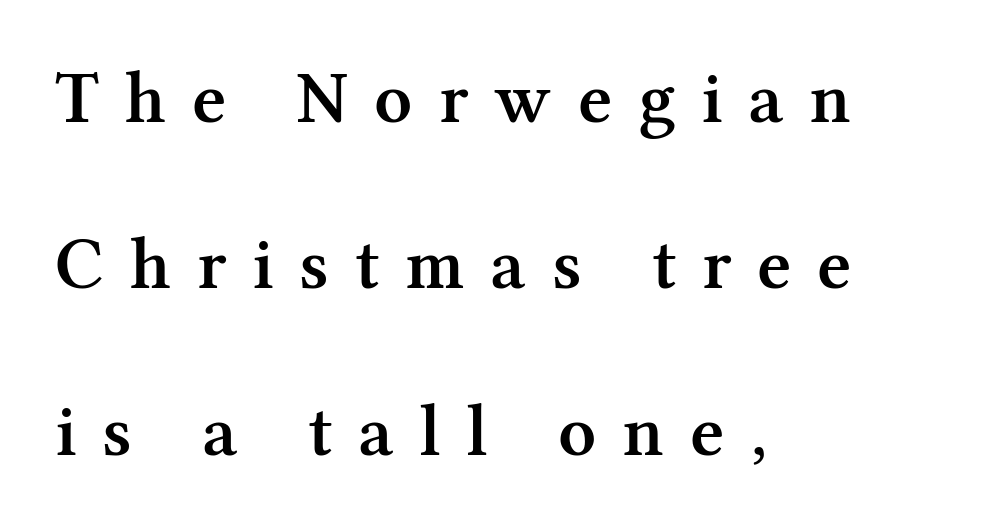
Q: Is the text bold? A: Semi-bold.
Q: Is the text italic (slanted)? A: No, it is upright.
Q: Is the typeface a serif or a sans-serif typeface? A: Serif.
Q: Is the text underlined? A: No.
Q: How is the paragraph aligned? A: Left-aligned.
Q: Is the spacing between letters normal or unusually wide? A: Unusually wide.
Q: Is the spacing between lines tight, normal or loose? A: Loose.
Q: Width (condensed, normal, or wide)? A: Normal.
Q: Stroke contrast? A: Medium.
Q: x-height? A: Medium.
Q: Monospaced? A: No.
